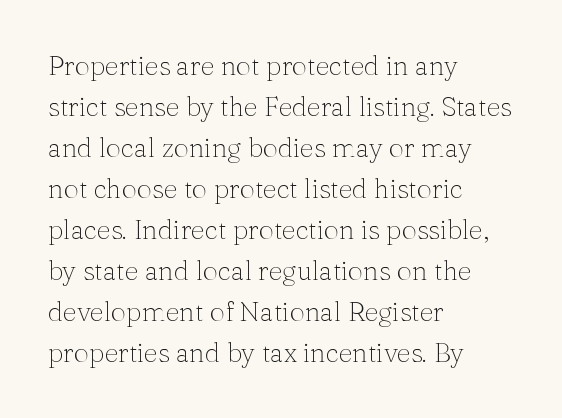
On a weight scale, this lands at 450 or below. The passage shown has conventional tracking throughout. A normal amount of white space separates one row of letters from the next. The rag falls on the right side of this text block.
